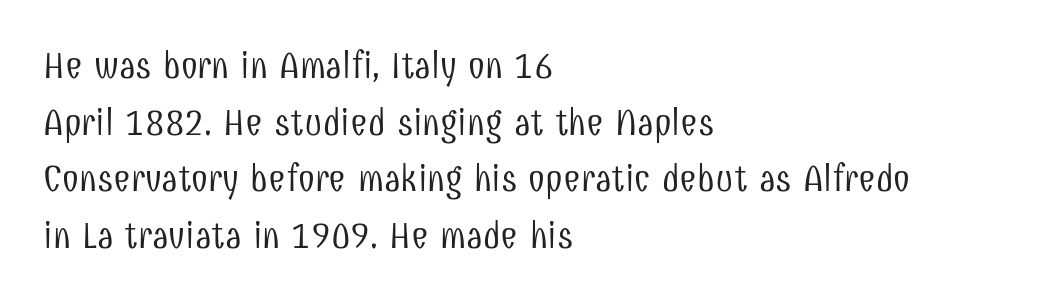
The image shows 38 px light, condensed sans-serif type, upright; set left-aligned, normal line spacing (1.49x), normal letter spacing, not underlined; low stroke contrast and a medium x-height.
